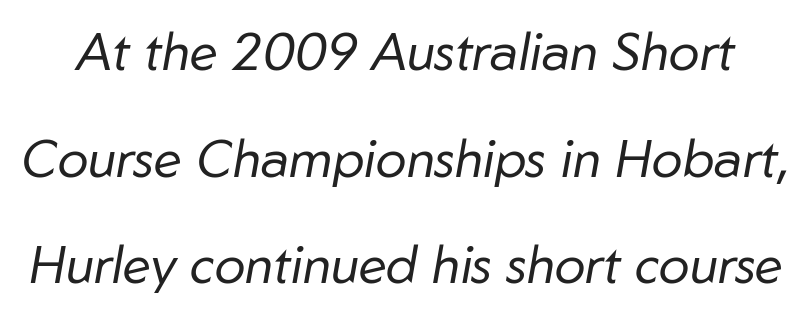
Q: Is the text bold? A: No.
Q: Is the text italic (slanted)? A: Yes, it leans right by about 10 degrees.
Q: Is the text underlined? A: No.
Q: Is the spacing between letters normal or unusually wide? A: Normal.
Q: Is the spacing between lines tight, normal or loose? A: Loose.
Q: Width (condensed, normal, or wide)? A: Normal.
Q: Stroke contrast? A: Low.
Q: x-height? A: Medium.
Q: Monospaced? A: No.
